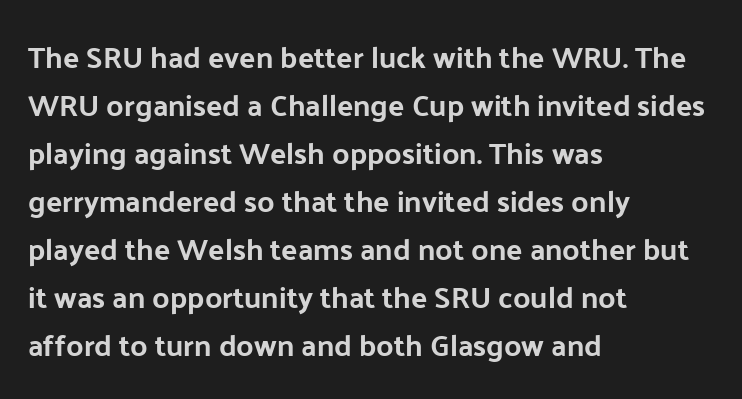
{"serif": "no", "italic": "no", "width": "normal", "stroke_contrast": "low", "x_height": "medium", "monospaced": "no", "underline": "no", "align": "left", "line_spacing": "normal", "line_spacing_ratio": 1.6, "letter_spacing": "normal", "letter_spacing_em": 0.0, "glyph_px": 30}
